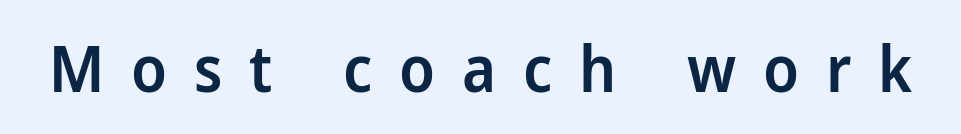
Think of a printed novel: that variable character pitch is what you see here. The axis of the letterforms is exactly vertical. Each word looks stretched out because of the extra space between its letters. Unlike a traditional serif, this face leaves its strokes unadorned. A bit beefed up — I'd call it semibold rather than bold.
